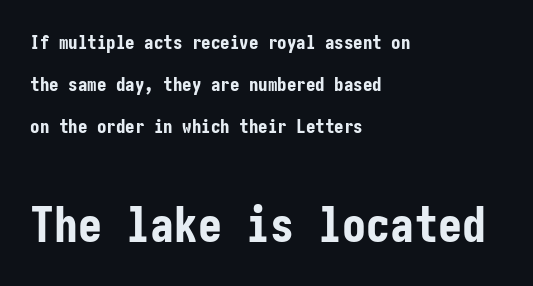
{"serif": "no", "italic": "no", "bold": "yes", "weight": "bold", "width": "condensed", "stroke_contrast": "low", "x_height": "medium", "underline": "no", "align": "left", "line_spacing": "loose", "line_spacing_ratio": 2.22, "letter_spacing": "normal", "letter_spacing_em": 0.0, "larger_block": "second", "size_ratio": 2.53, "glyph_px": 48}
